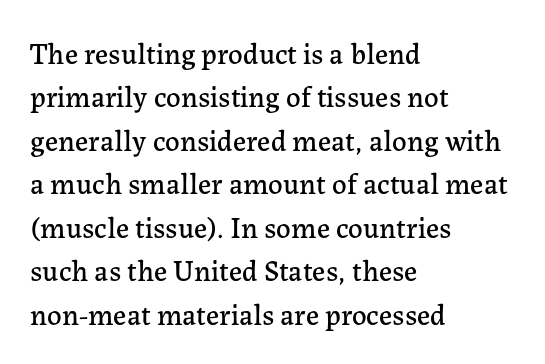
Q: Is the text italic (slanted)? A: No, it is upright.
Q: Is the typeface a serif or a sans-serif typeface? A: Serif.
Q: Is the text underlined? A: No.
Q: How is the paragraph aligned? A: Left-aligned.
Q: Is the spacing between letters normal or unusually wide? A: Normal.
Q: Is the spacing between lines tight, normal or loose? A: Normal.
Q: Width (condensed, normal, or wide)? A: Normal.
Q: Stroke contrast? A: Low.
Q: x-height? A: Medium.
Q: Monospaced? A: No.
